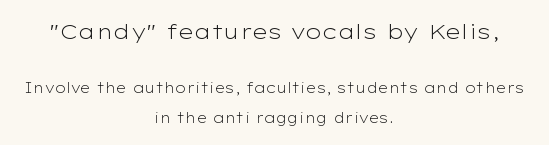
Caption: standard tracking, unaltered. Type without underlining. Nothing heavy about these letters — not bold at all. Which of the two is more prominent by size? The first, at the top. Quick note: interline space is abundant.
